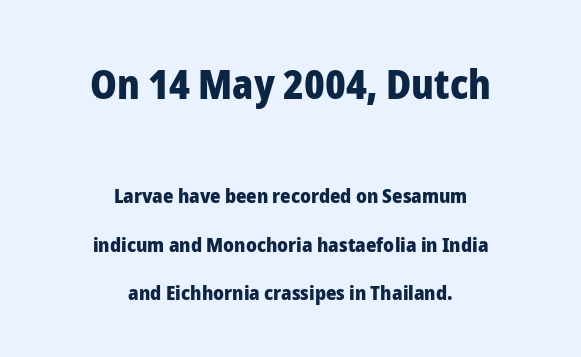
Q: Is the text bold? A: Yes.
Q: Is the text italic (slanted)? A: No, it is upright.
Q: Is the typeface a serif or a sans-serif typeface? A: Sans-serif.
Q: Is the text underlined? A: No.
Q: How is the paragraph aligned? A: Centered.
Q: Is the spacing between letters normal or unusually wide? A: Normal.
Q: Is the spacing between lines tight, normal or loose? A: Loose.
Q: Which block of text is set in a larger size, the first (top) or the second (bottom)? A: The first (top) one.
Q: Width (condensed, normal, or wide)? A: Normal.
Q: Stroke contrast? A: Low.
Q: x-height? A: Medium.
Q: Monospaced? A: No.
